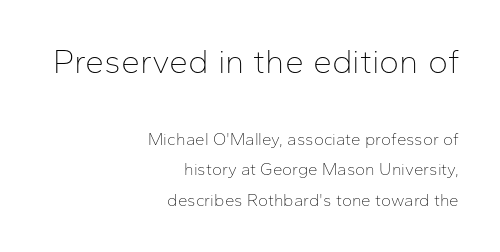
Q: Is the text bold? A: No.
Q: Is the text italic (slanted)? A: No, it is upright.
Q: Is the typeface a serif or a sans-serif typeface? A: Sans-serif.
Q: Is the text underlined? A: No.
Q: How is the paragraph aligned? A: Right-aligned.
Q: Is the spacing between letters normal or unusually wide? A: Normal.
Q: Which block of text is set in a larger size, the first (top) or the second (bottom)? A: The first (top) one.
Q: Width (condensed, normal, or wide)? A: Normal.
Q: Stroke contrast? A: Low.
Q: x-height? A: Medium.
Q: Monospaced? A: No.
